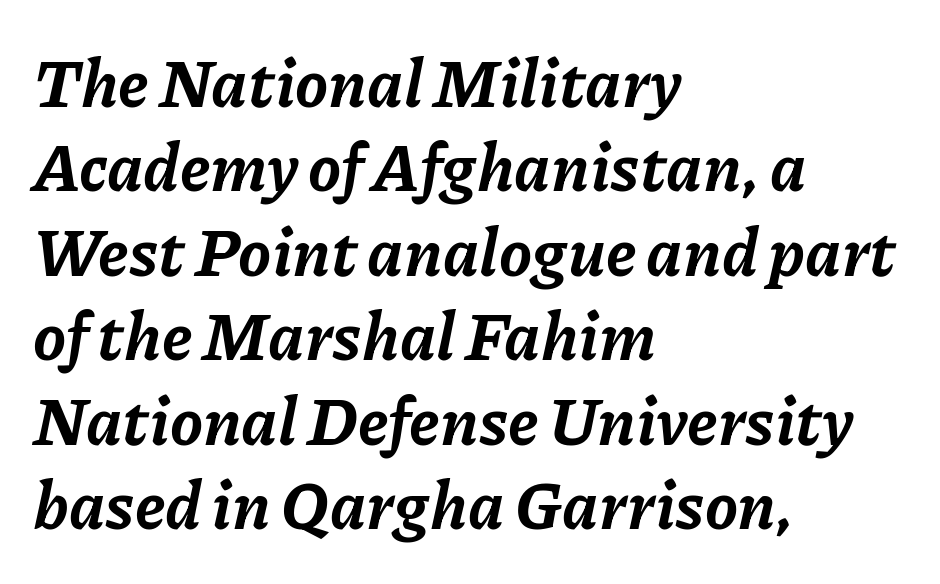
{"italic": "yes", "lean": "right", "slant_degrees": 11, "bold": "yes", "weight": "bold", "width": "normal", "stroke_contrast": "low", "x_height": "medium", "monospaced": "no", "underline": "no", "align": "left", "line_spacing": "normal", "line_spacing_ratio": 1.28, "letter_spacing": "normal", "letter_spacing_em": 0.0, "glyph_px": 66}
